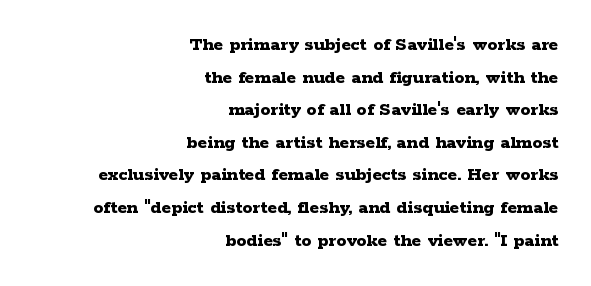
I'd describe the lettering as bold — thick and assertive. Posture: straight, roman, zero tilt. Only glyphs here, with clear space below each row. Compared with typical paragraphs, the rows here are spaced about the same. Here the glyphs are tracked normally, forming tight word shapes. The paragraph shown leans on its right margin.
